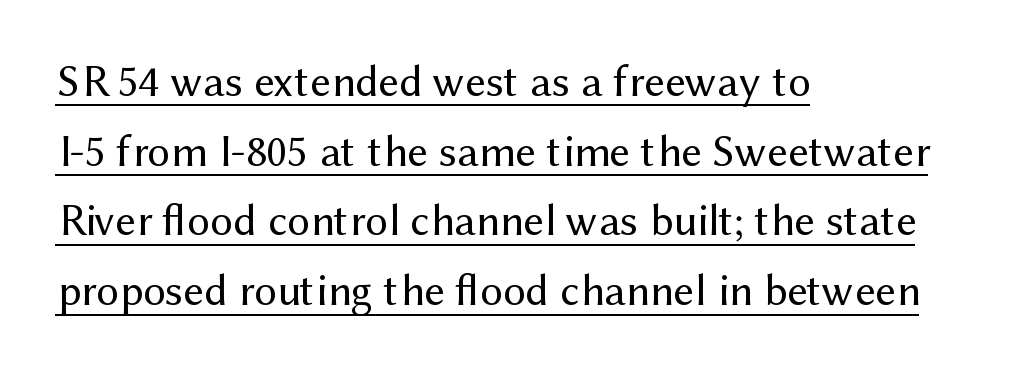
If you drew a line through each stem, it would be perfectly vertical. Stroke thickness stays within the range of a standard reading face or lighter. These lines stack with their left ends in a neat column. The line-height multiplier appears to be the usual default. Varying glyph widths throughout — classic text-font behaviour. The rendering keeps characters at their native spacing.
